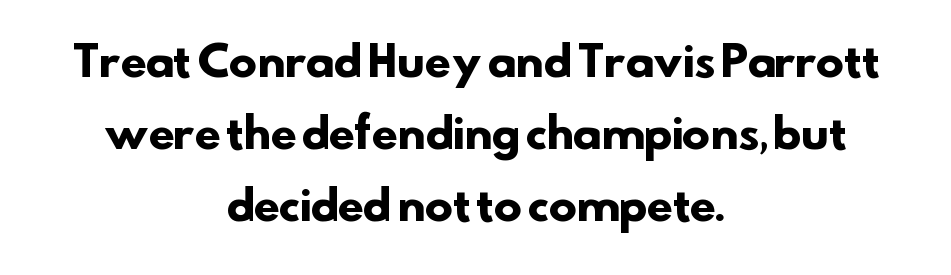
The image shows 42 px heavy sans-serif type; set centered, line spacing 1.71x, normal letter spacing, not underlined; low stroke contrast and a small x-height.
